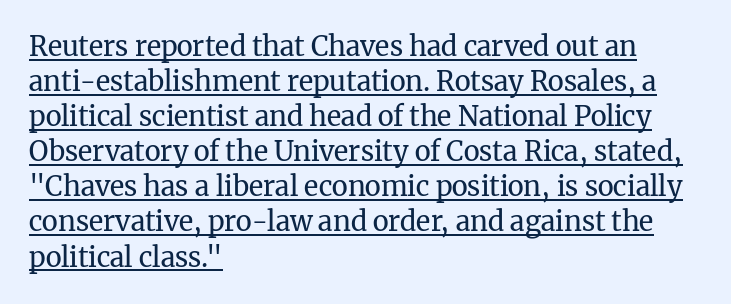
Teacher's note: observe the even left margin — that is flush-left alignment. Decoration check: the copy is underlined. The line-height multiplier appears to be the usual default. You could call the tracking neutral — neither tight nor loose. A light-to-regular cut is what we see here. A roman cut, with each character standing at attention.
